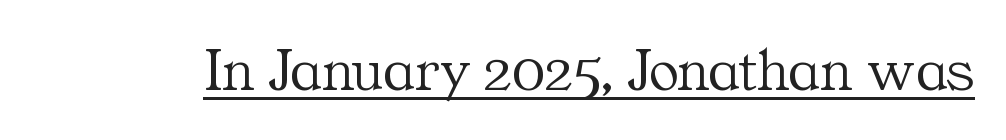
The specimen includes a rule beneath the text block's lines. The passage shown has conventional tracking throughout. Every character sits straight up, as roman type does. Here the designer chose a conventional face with non-uniform glyph widths. Old-style or modern, the face here clearly has serifs.
